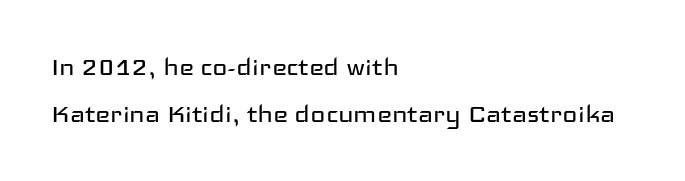
{"serif": "no", "italic": "no", "bold": "no", "weight": "regular", "width": "wide", "stroke_contrast": "low", "x_height": "medium", "monospaced": "no", "underline": "no", "align": "left", "line_spacing": "normal", "line_spacing_ratio": 1.46, "letter_spacing": "normal", "letter_spacing_em": 0.0, "glyph_px": 32}
